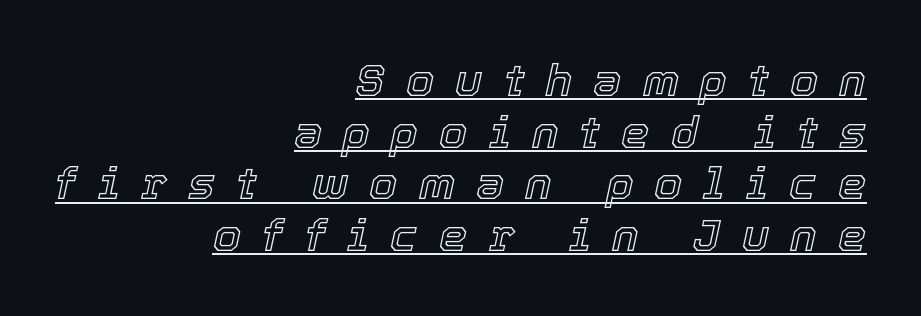
Q: Is the text italic (slanted)? A: Yes, it leans right by about 12 degrees.
Q: Is the text underlined? A: Yes.
Q: How is the paragraph aligned? A: Right-aligned.
Q: Is the spacing between letters normal or unusually wide? A: Unusually wide.
Q: Is the spacing between lines tight, normal or loose? A: Tight.
Q: Width (condensed, normal, or wide)? A: Normal.
Q: x-height? A: Medium.
Q: Monospaced? A: No.
